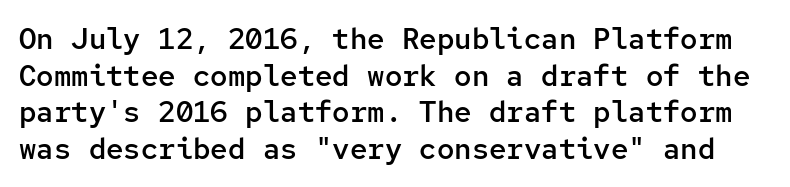
The image shows 29 px semibold sans-serif type, upright, monospaced; set normal line spacing (1.26x), normal letter spacing, not underlined; low stroke contrast and a medium x-height.
